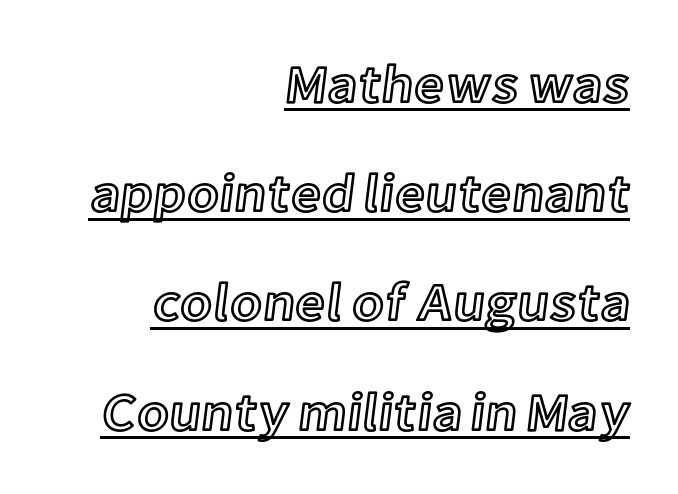
Somebody hit Ctrl+U on this one — the words are underlined. Nobody touched the tracking dial on this one. Widely set lines give the paragraph a tall, airy silhouette.
